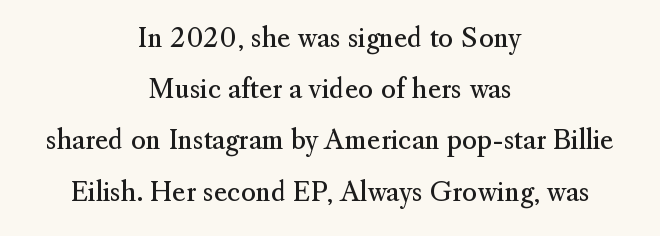
Each line is balanced around a shared central axis. The area under the type is left untouched. No italicization has been applied; the sample stays upright. The vertical gap from one line to the next is large.
